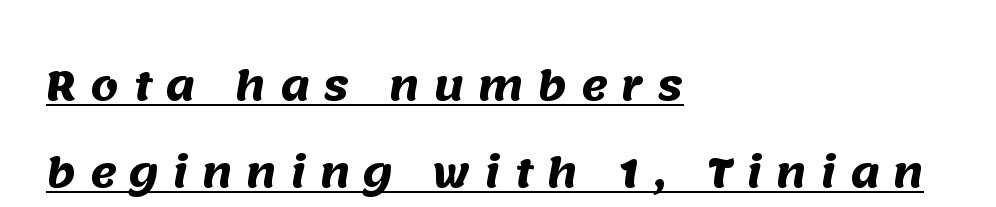
The rendering uses a large line-height, opening up the rows. The typesetting leans heavy: a genuine bold. Typeset ragged right — the left edge is the straight one. Think of a printed novel: that variable character pitch is what you see here. Does the type have serifs? No, each stem ends abruptly. Honestly, the underline is the first thing you notice here.
